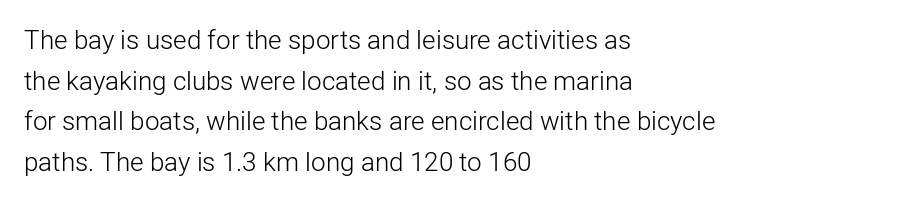
The image shows 26 px text type, upright; set left-aligned, normal line spacing (1.56x), normal letter spacing, not underlined.
